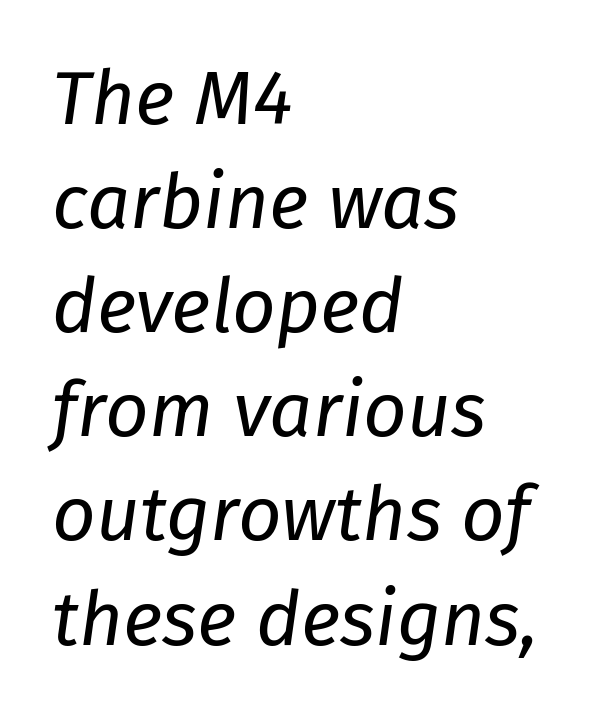
The ragged edge is on the right, which tells us the setting is flush left. Varying glyph widths throughout — classic text-font behaviour. The vertical gap from one line to the next is medium. The passage shown has conventional tracking throughout.
